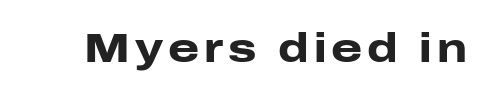
This rendering employs a face without finishing strokes, i.e., a sans-serif. A typesetter would mark this as roman, not italic. Decoration check: the copy has no underline. Proportional: the letters do not fall into vertical columns.
